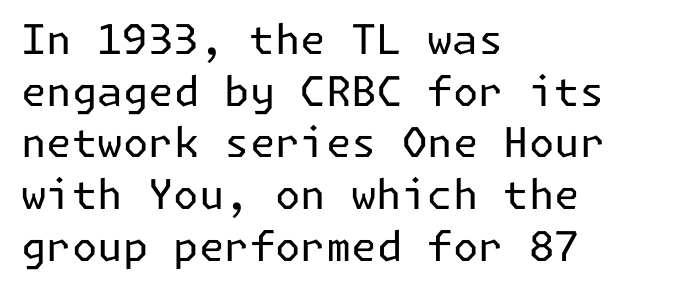
Q: Is the text bold? A: No.
Q: Is the text italic (slanted)? A: No, it is upright.
Q: Is the typeface a serif or a sans-serif typeface? A: Sans-serif.
Q: Is the text underlined? A: No.
Q: How is the paragraph aligned? A: Left-aligned.
Q: Is the spacing between letters normal or unusually wide? A: Normal.
Q: Is the spacing between lines tight, normal or loose? A: Normal.
Q: Width (condensed, normal, or wide)? A: Normal.
Q: Stroke contrast? A: Low.
Q: x-height? A: Medium.
